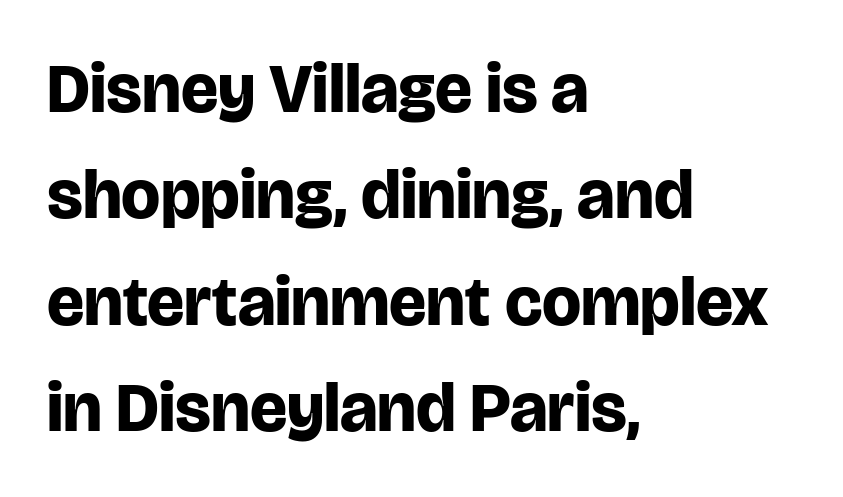
{"serif": "no", "italic": "no", "bold": "yes", "weight": "bold", "width": "normal", "stroke_contrast": "low", "x_height": "large", "monospaced": "no", "underline": "no", "align": "left", "line_spacing": "normal", "line_spacing_ratio": 1.54, "letter_spacing": "normal", "letter_spacing_em": 0.0, "glyph_px": 69}
